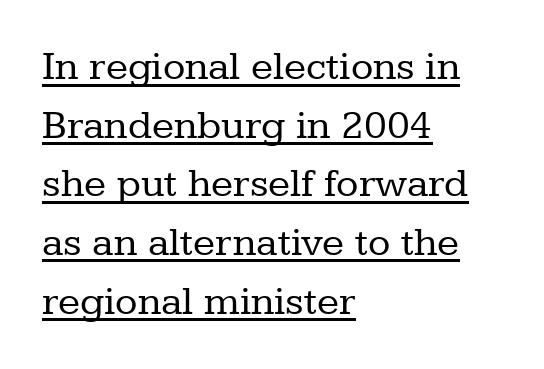
Q: Is the text bold? A: No.
Q: Is the text italic (slanted)? A: No, it is upright.
Q: Is the typeface a serif or a sans-serif typeface? A: Serif.
Q: Is the text underlined? A: Yes.
Q: How is the paragraph aligned? A: Left-aligned.
Q: Is the spacing between letters normal or unusually wide? A: Normal.
Q: Is the spacing between lines tight, normal or loose? A: Normal.
Q: Width (condensed, normal, or wide)? A: Normal.
Q: Stroke contrast? A: Low.
Q: x-height? A: Medium.
Q: Monospaced? A: No.
